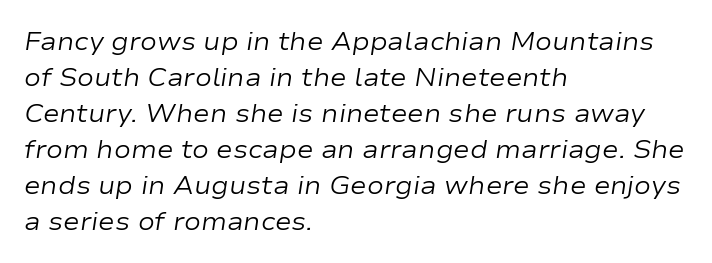
Q: Is the text bold? A: No.
Q: Is the text italic (slanted)? A: Yes, it leans right by about 9 degrees.
Q: Is the text underlined? A: No.
Q: How is the paragraph aligned? A: Left-aligned.
Q: Is the spacing between letters normal or unusually wide? A: Normal.
Q: Is the spacing between lines tight, normal or loose? A: Normal.
